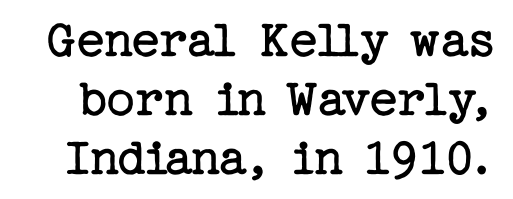
The image shows 55 px regular-weight serif type, upright; set tight line spacing (1.07x), normal letter spacing, not underlined; low stroke contrast and a medium x-height.
